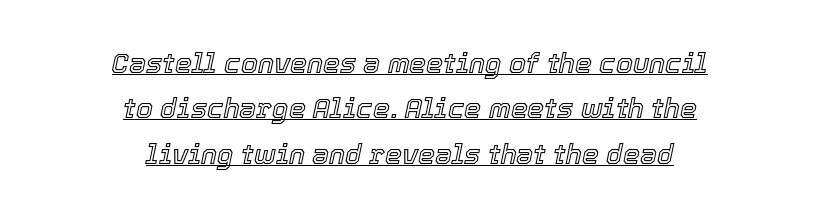
The image shows 27 px text type, italic (leaning right); set centered, normal line spacing (1.68x), normal letter spacing, underlined.
